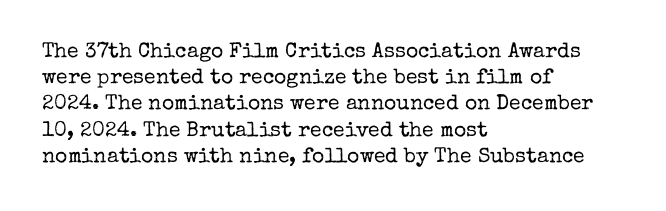
The image shows 21 px text type, upright; set left-aligned, normal line spacing (1.25x), normal letter spacing, not underlined.
